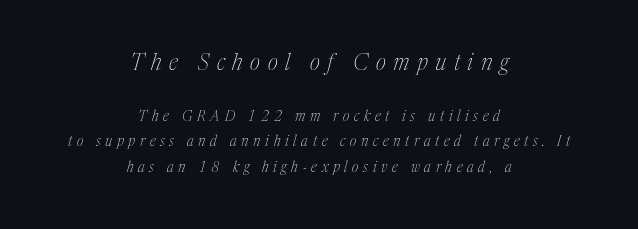
{"italic": "yes", "lean": "right", "slant_degrees": 17, "bold": "no", "underline": "no", "align": "center", "line_spacing_ratio": 1.8, "letter_spacing": "wide", "letter_spacing_em": 0.34, "larger_block": "first", "size_ratio": 1.57, "glyph_px": 22}
